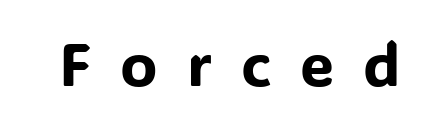
{"serif": "no", "italic": "no", "width": "normal", "stroke_contrast": "low", "x_height": "medium", "monospaced": "no", "underline": "no", "letter_spacing": "wide", "letter_spacing_em": 0.48, "glyph_px": 61}
